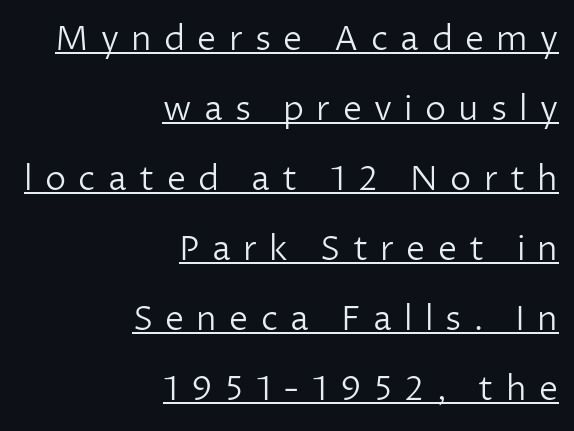
{"serif": "no", "italic": "no", "bold": "no", "weight": "light", "width": "normal", "stroke_contrast": "low", "x_height": "medium", "monospaced": "no", "underline": "yes", "align": "right", "line_spacing": "loose", "line_spacing_ratio": 2.06, "letter_spacing": "wide", "letter_spacing_em": 0.36, "glyph_px": 34}
